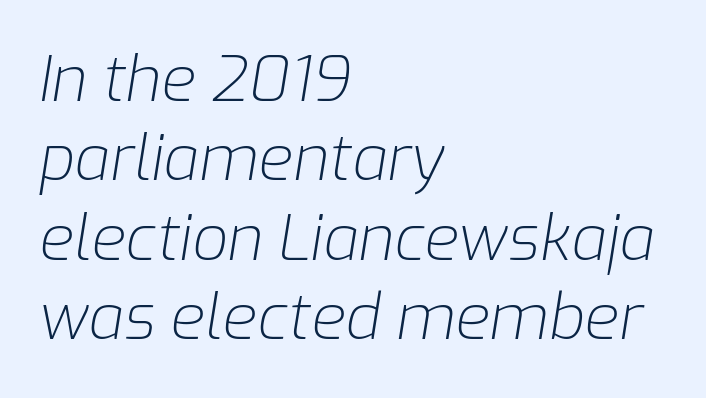
{"italic": "yes", "lean": "right", "slant_degrees": 9, "bold": "no", "weight": "light", "width": "normal", "stroke_contrast": "low", "x_height": "medium", "monospaced": "no", "underline": "no", "align": "left", "line_spacing": "normal", "line_spacing_ratio": 1.26, "letter_spacing": "normal", "letter_spacing_em": 0.0, "glyph_px": 63}
